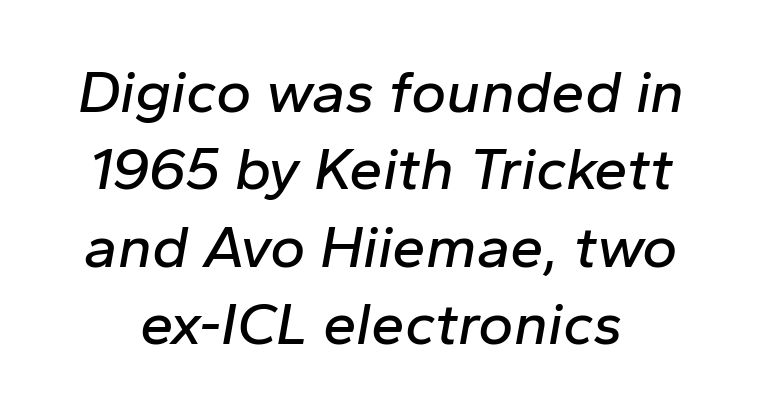
Q: Is the text italic (slanted)? A: Yes, it leans right by about 10 degrees.
Q: Is the text underlined? A: No.
Q: Is the spacing between letters normal or unusually wide? A: Normal.
Q: Is the spacing between lines tight, normal or loose? A: Normal.
Q: Width (condensed, normal, or wide)? A: Normal.
Q: Stroke contrast? A: Low.
Q: x-height? A: Medium.
Q: Monospaced? A: No.
